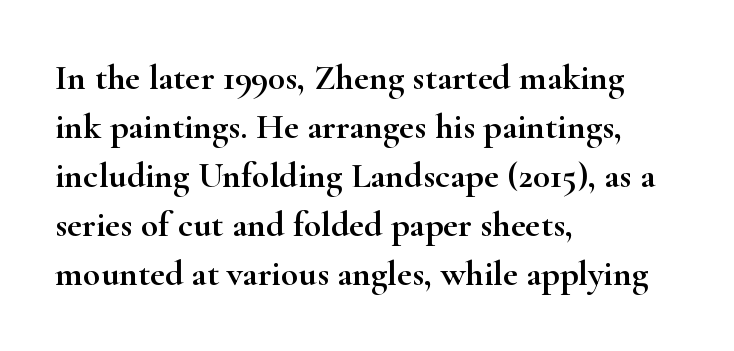
Q: Is the text italic (slanted)? A: No, it is upright.
Q: Is the typeface a serif or a sans-serif typeface? A: Serif.
Q: Is the text underlined? A: No.
Q: How is the paragraph aligned? A: Left-aligned.
Q: Is the spacing between letters normal or unusually wide? A: Normal.
Q: Is the spacing between lines tight, normal or loose? A: Normal.
Q: Width (condensed, normal, or wide)? A: Wide.
Q: Stroke contrast? A: High.
Q: x-height? A: Small.
Q: Monospaced? A: No.
